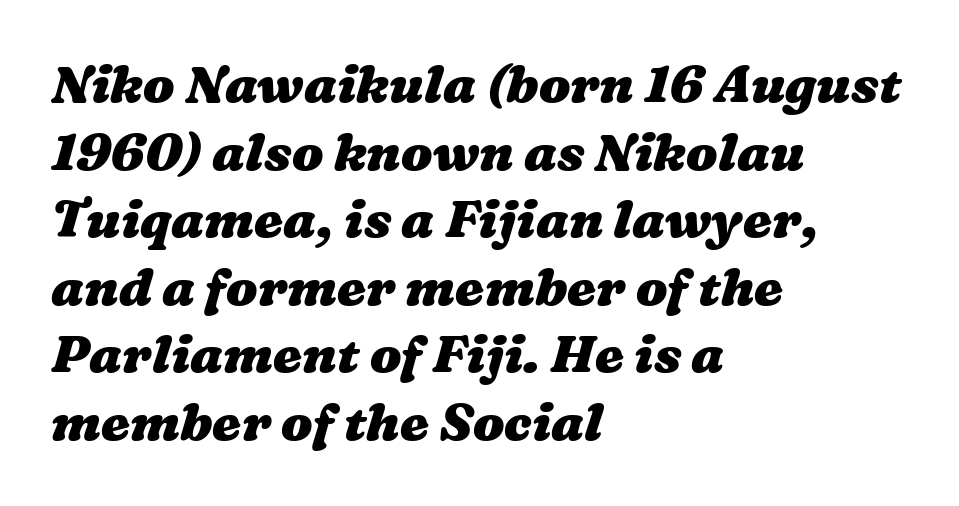
{"bold": "yes", "weight": "heavy", "width": "wide", "stroke_contrast": "medium", "x_height": "medium", "monospaced": "no", "underline": "no", "align": "left", "line_spacing": "normal", "line_spacing_ratio": 1.3, "letter_spacing": "normal", "letter_spacing_em": 0.0, "glyph_px": 52}
